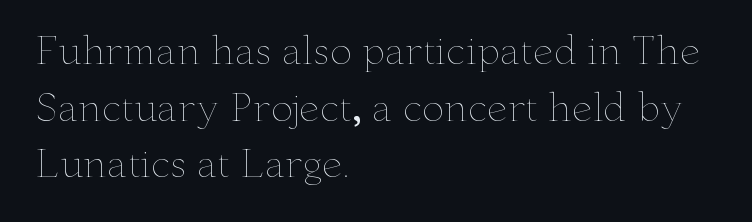
Q: Is the text bold? A: No.
Q: Is the text italic (slanted)? A: No, it is upright.
Q: Is the text underlined? A: No.
Q: How is the paragraph aligned? A: Left-aligned.
Q: Is the spacing between letters normal or unusually wide? A: Normal.
Q: Is the spacing between lines tight, normal or loose? A: Normal.
Q: Width (condensed, normal, or wide)? A: Wide.
Q: Stroke contrast? A: Low.
Q: x-height? A: Small.
Q: Monospaced? A: No.
